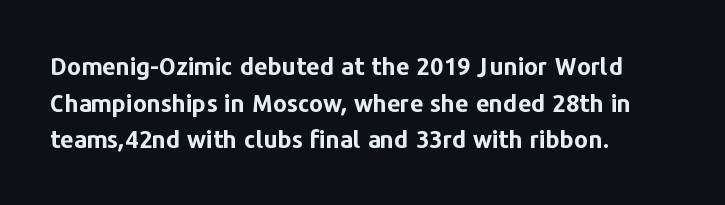
Q: Is the text bold? A: Yes.
Q: Is the text italic (slanted)? A: No, it is upright.
Q: Is the text underlined? A: No.
Q: How is the paragraph aligned? A: Left-aligned.
Q: Is the spacing between letters normal or unusually wide? A: Normal.
Q: Is the spacing between lines tight, normal or loose? A: Normal.
